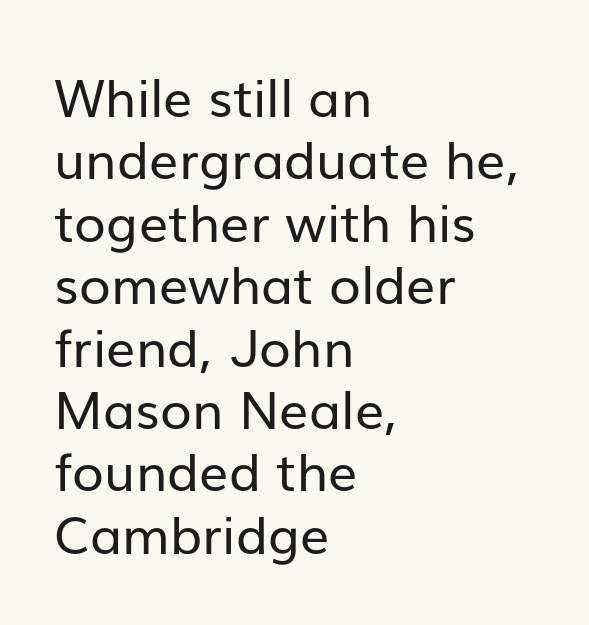
Rendered with straight, roman letterforms. These lines are rendered in a variable-pitch font. Type without underlining. Default kerning and tracking; the words read as compact shapes.
